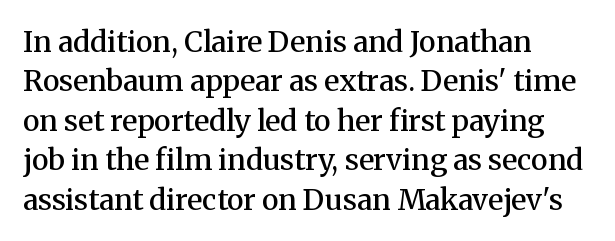
Left-aligned paragraph, ragged on the right. Posture: upright roman. No extra tracking has been applied to these lines. A bit beefed up — I'd call it semibold rather than bold.
